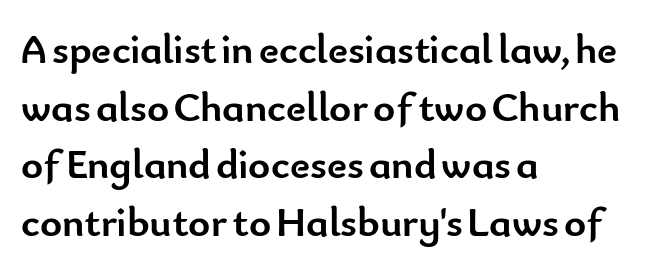
Q: Is the text bold? A: Yes.
Q: Is the text italic (slanted)? A: No, it is upright.
Q: Is the typeface a serif or a sans-serif typeface? A: Sans-serif.
Q: Is the text underlined? A: No.
Q: How is the paragraph aligned? A: Left-aligned.
Q: Is the spacing between letters normal or unusually wide? A: Normal.
Q: Is the spacing between lines tight, normal or loose? A: Normal.
Q: Width (condensed, normal, or wide)? A: Normal.
Q: Stroke contrast? A: Low.
Q: x-height? A: Small.
Q: Monospaced? A: No.
